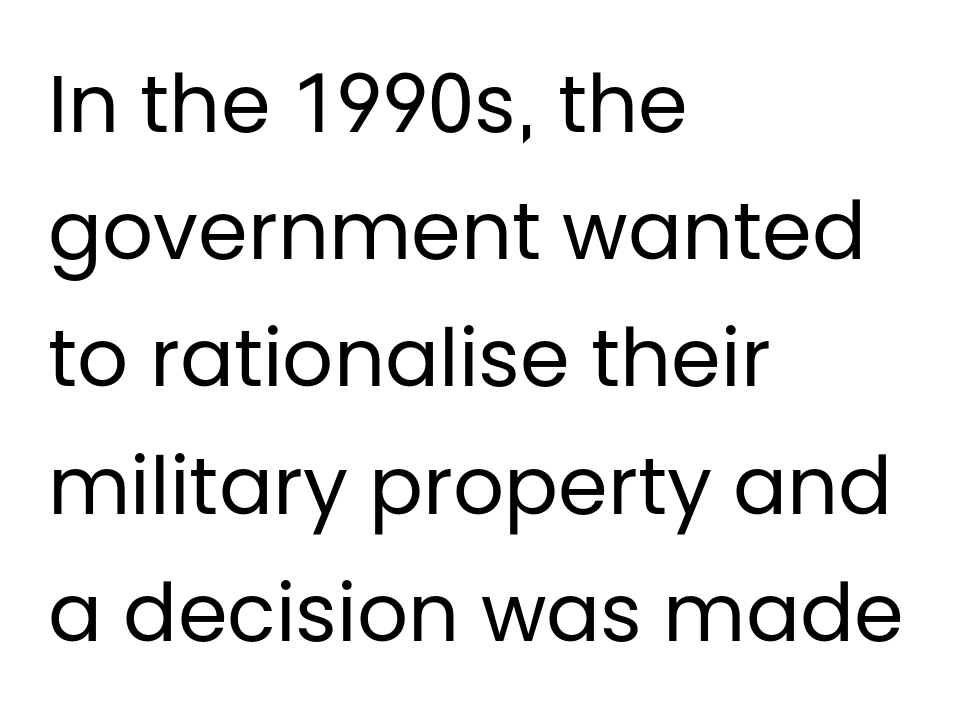
These lines are rendered in a variable-pitch font. What kind of face is this? One without serifs — a sans. Quick note: interline space is typical. The ragged edge is on the right, which tells us the setting is flush left. A roman cut, with each character standing at attention. The letters sit at their default tracking, neither squeezed nor spread.
